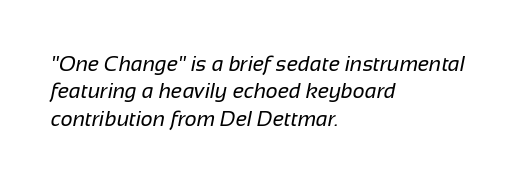
{"bold": "no", "underline": "no", "align": "left", "line_spacing": "normal", "line_spacing_ratio": 1.3, "letter_spacing": "normal", "letter_spacing_em": 0.0, "glyph_px": 21}
